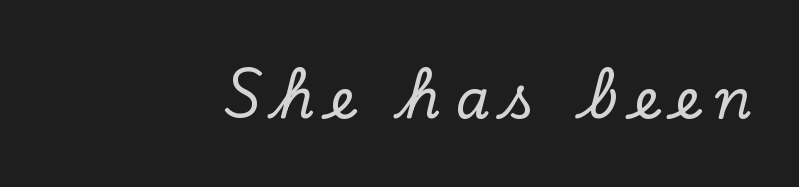
{"serif": "yes", "width": "normal", "stroke_contrast": "low", "x_height": "small", "monospaced": "no", "underline": "no", "letter_spacing": "wide", "letter_spacing_em": 0.29, "glyph_px": 55}
